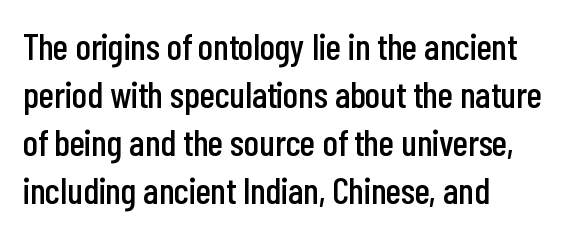
Interline gaps are of average width in this sample. Looks like regular typesetting: each glyph gets only the width it needs. A typesetter would label this face a sans. Words appear dense and cohesive because spacing is normal. The words here are not underlined. Tall strokes in this sample are plumb rather than angled.
